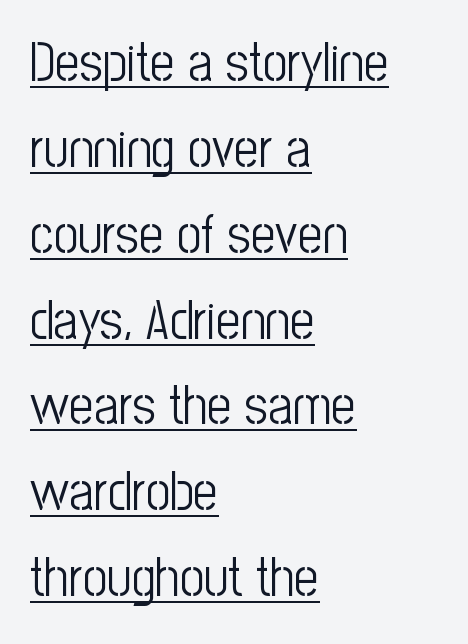
The image shows 54 px light, condensed sans-serif type, upright; set left-aligned, normal line spacing (1.59x), normal letter spacing, underlined; low stroke contrast and a medium x-height.
